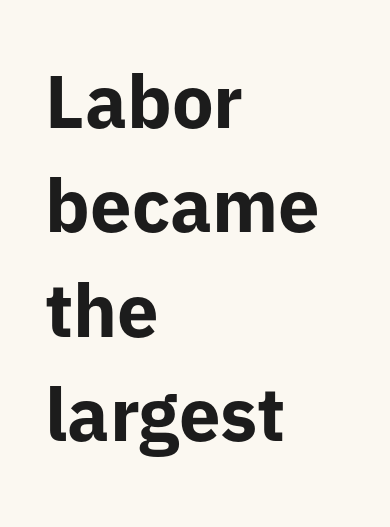
{"serif": "no", "italic": "no", "bold": "yes", "weight": "bold", "width": "normal", "stroke_contrast": "low", "x_height": "medium", "monospaced": "no", "underline": "no", "align": "left", "line_spacing": "normal", "line_spacing_ratio": 1.41, "letter_spacing": "normal", "letter_spacing_em": 0.0, "glyph_px": 74}
